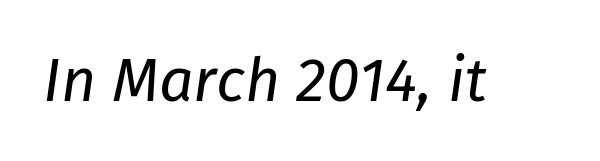
The image shows 61 px regular-weight type, italic (leaning right); set normal letter spacing, not underlined; low stroke contrast and a medium x-height.
